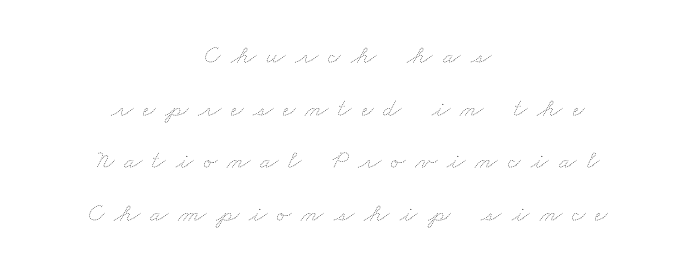
The image shows 26 px text type; set centered, loose line spacing (2.02x), unusually wide letter spacing (+0.39 em), not underlined.
